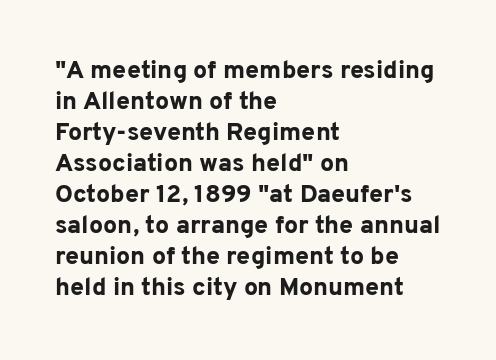
Q: Is the text bold? A: Yes.
Q: Is the text italic (slanted)? A: No, it is upright.
Q: Is the text underlined? A: No.
Q: How is the paragraph aligned? A: Left-aligned.
Q: Is the spacing between letters normal or unusually wide? A: Normal.
